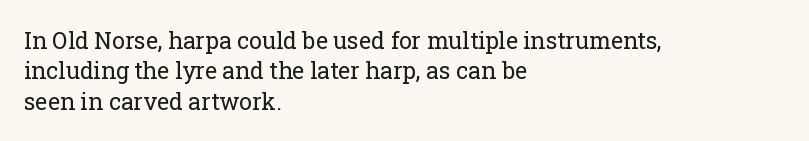
Q: Is the text bold? A: No.
Q: Is the text italic (slanted)? A: No, it is upright.
Q: Is the text underlined? A: No.
Q: How is the paragraph aligned? A: Left-aligned.
Q: Is the spacing between letters normal or unusually wide? A: Normal.
Q: Is the spacing between lines tight, normal or loose? A: Normal.
